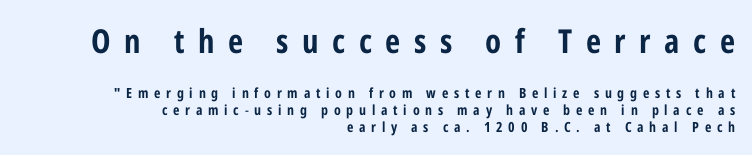
Q: Is the text italic (slanted)? A: No, it is upright.
Q: Is the typeface a serif or a sans-serif typeface? A: Sans-serif.
Q: Is the text underlined? A: No.
Q: How is the paragraph aligned? A: Right-aligned.
Q: Is the spacing between letters normal or unusually wide? A: Unusually wide.
Q: Which block of text is set in a larger size, the first (top) or the second (bottom)? A: The first (top) one.
Q: Width (condensed, normal, or wide)? A: Condensed.
Q: Stroke contrast? A: Low.
Q: x-height? A: Medium.
Q: Monospaced? A: No.
